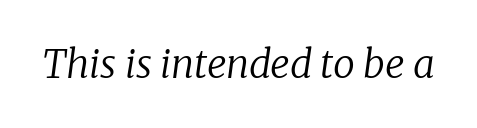
Q: Is the text bold? A: No.
Q: Is the text italic (slanted)? A: Yes, it leans right by about 8 degrees.
Q: Is the typeface a serif or a sans-serif typeface? A: Serif.
Q: Is the text underlined? A: No.
Q: Is the spacing between letters normal or unusually wide? A: Normal.
Q: Width (condensed, normal, or wide)? A: Normal.
Q: Stroke contrast? A: Low.
Q: x-height? A: Medium.
Q: Monospaced? A: No.
